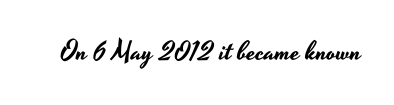
{"underline": "no", "letter_spacing": "normal", "letter_spacing_em": 0.0, "glyph_px": 27}
